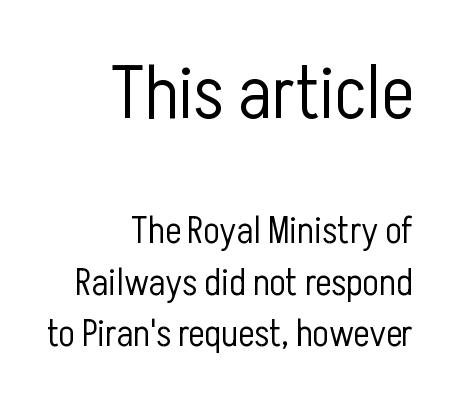
{"serif": "no", "italic": "no", "bold": "no", "weight": "light", "width": "condensed", "stroke_contrast": "low", "x_height": "medium", "monospaced": "no", "underline": "no", "align": "right", "line_spacing": "normal", "line_spacing_ratio": 1.35, "letter_spacing": "normal", "letter_spacing_em": 0.0, "larger_block": "first", "size_ratio": 2.0, "glyph_px": 76}
